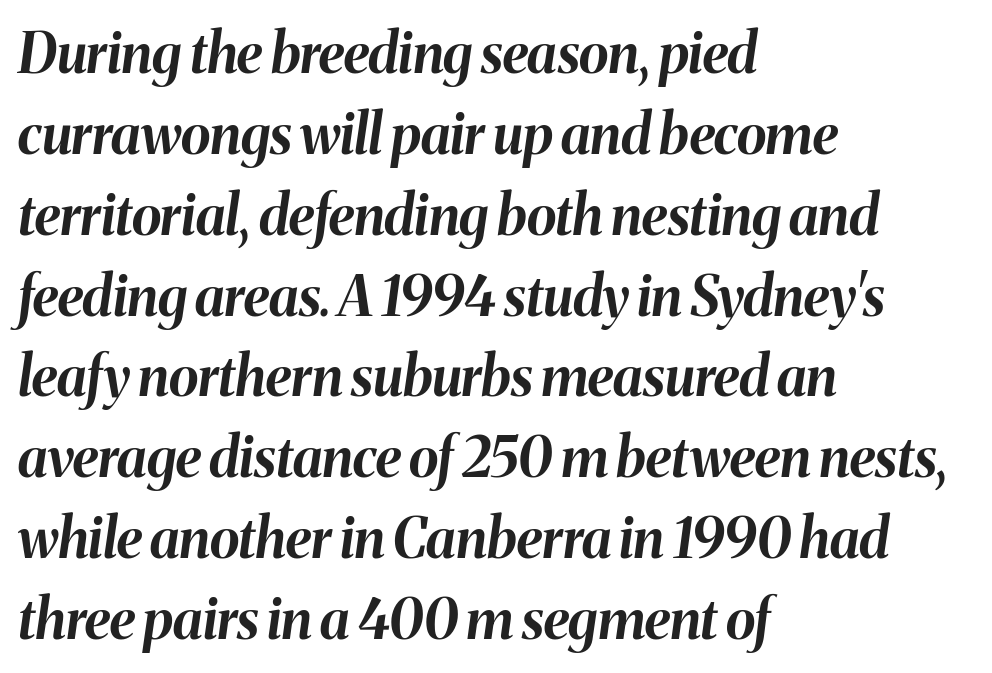
{"italic": "yes", "lean": "right", "slant_degrees": 8, "bold": "yes", "weight": "bold", "width": "normal", "stroke_contrast": "medium", "x_height": "medium", "monospaced": "no", "underline": "no", "align": "left", "line_spacing": "normal", "line_spacing_ratio": 1.47, "letter_spacing": "normal", "letter_spacing_em": 0.0, "glyph_px": 55}
